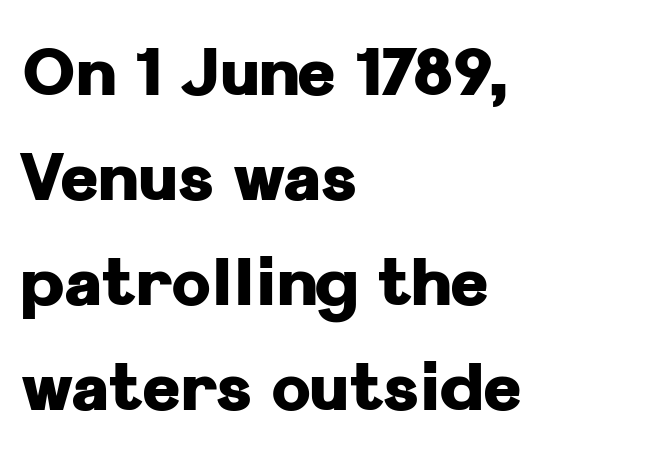
There is no visible air inserted between adjacent glyphs. Casual observation: everything's shoved over to the left. The space beneath each line is pristine and unruled. Varying glyph widths throughout — classic text-font behaviour. You'd pick this weight for a headline — it's a proper bold.
